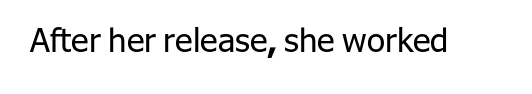
The image shows 33 px regular-weight sans-serif type, upright; set normal letter spacing, not underlined; low stroke contrast and a medium x-height.
